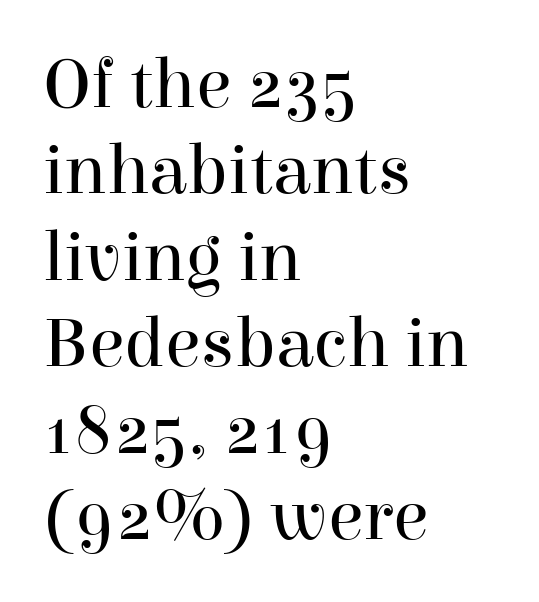
The image shows 72 px regular-weight serif type, upright; set left-aligned, line spacing 1.2x, normal letter spacing, not underlined; high stroke contrast and a medium x-height.
